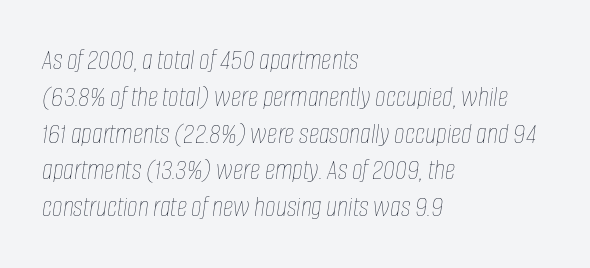
{"italic": "yes", "lean": "right", "slant_degrees": 8, "bold": "no", "weight": "thin", "width": "condensed", "stroke_contrast": "low", "x_height": "large", "monospaced": "no", "underline": "no", "align": "left", "line_spacing": "normal", "line_spacing_ratio": 1.27, "letter_spacing": "normal", "letter_spacing_em": 0.0, "glyph_px": 29}
